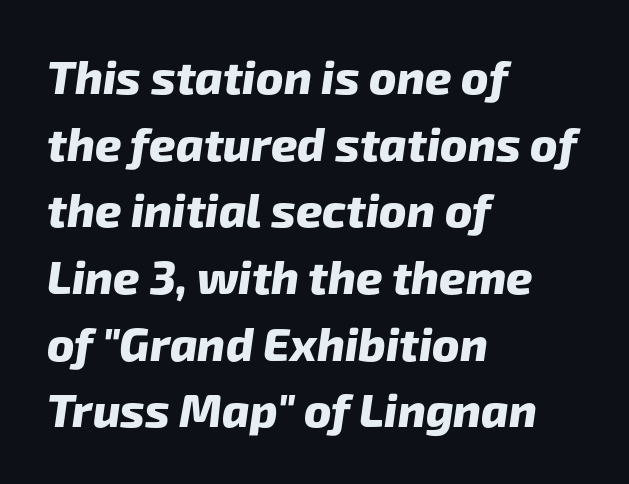
The tracking reads as untouched default to a designer's eye. The font is running at its bold setting. Casual observation: everything's shoved over to the left. The letters advance in unequal steps, a hallmark of proportional type.
